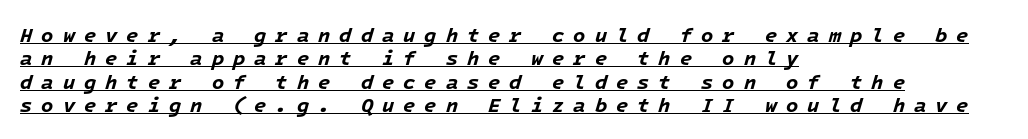
The image shows 20 px bold type, italic (leaning right); set left-aligned, line spacing 1.17x, unusually wide letter spacing (+0.45 em), underlined.
